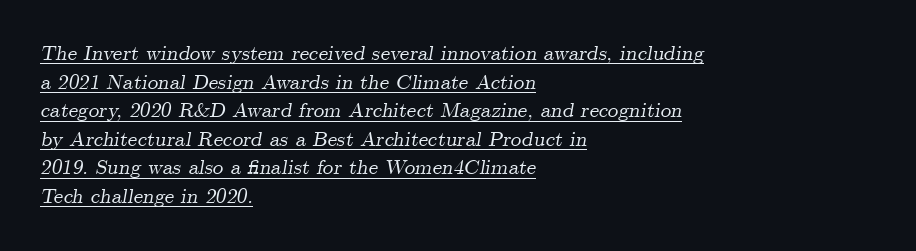
Look at the tracking — it's just the regular setting, nothing added. Left-aligned paragraph, ragged on the right. In terms of posture, this sample is oblique. Quick note: interline space is typical. What decoration does the sample have? An underline.
